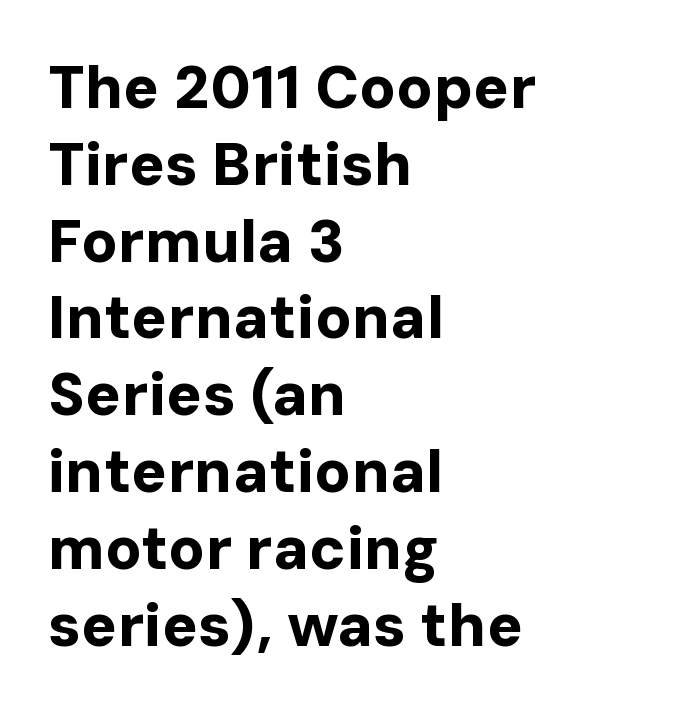
The image shows 60 px bold sans-serif type, upright; set left-aligned, normal line spacing (1.28x), normal letter spacing, not underlined; low stroke contrast and a medium x-height.
